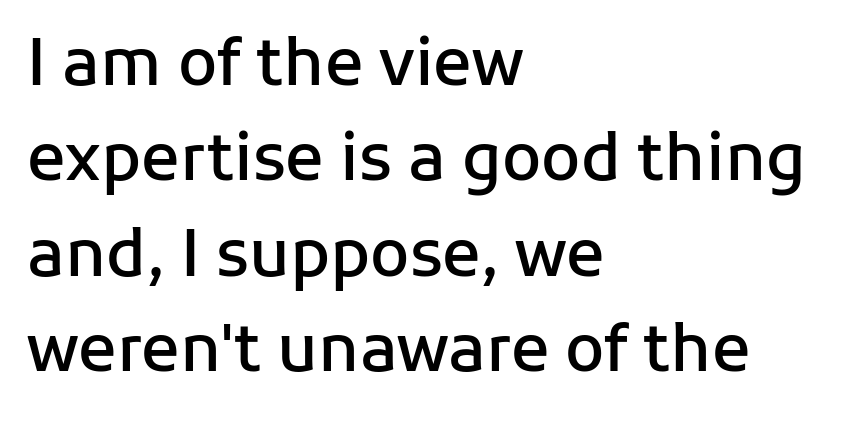
The letters stand upright; this is a roman face. The characters display no serif detailing; their extremities are plain. The rendering uses natural spacing where letterforms have individual widths. The strip under each line holds only bare page. How would I describe the line gaps? Plain and ordinary.
